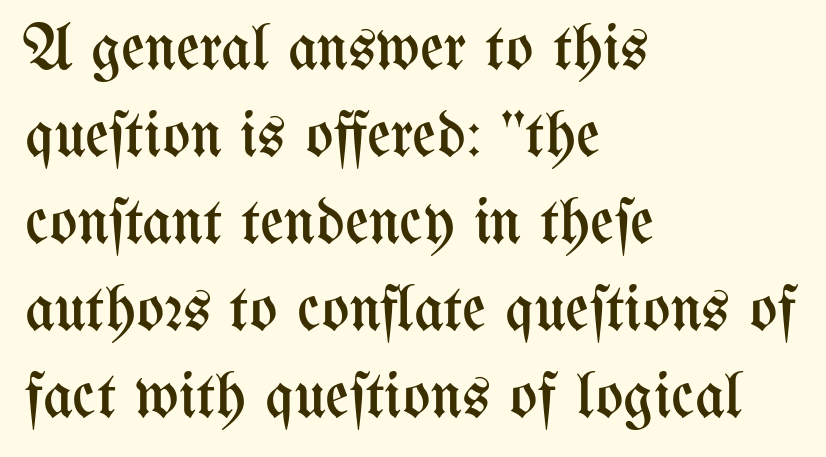
The axis of the letterforms is exactly vertical. If you measured baseline to baseline, you'd find a middling distance. The passage shown is not underscored anywhere. The typesetter chose a ragged-right arrangement here.
